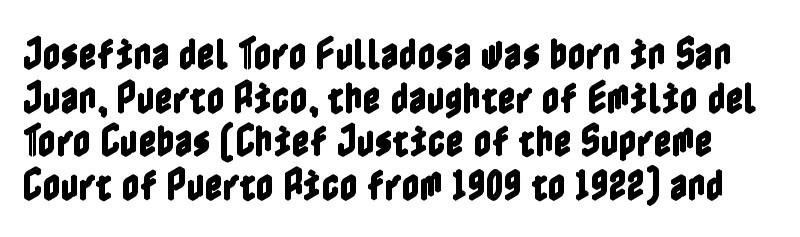
The image shows 35 px condensed type, upright; set normal line spacing (1.25x), normal letter spacing, not underlined; a medium x-height.
